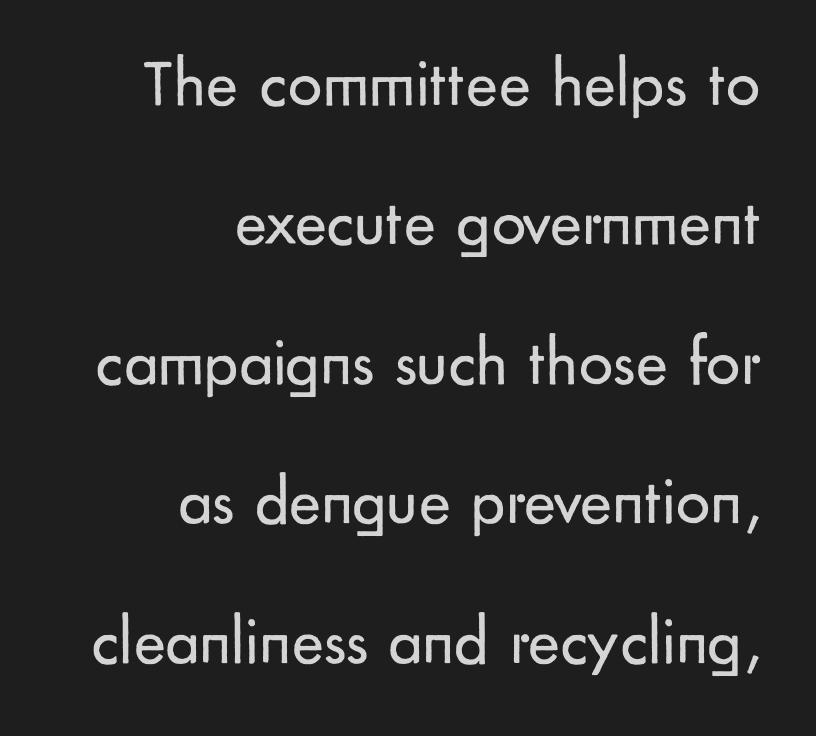
The image shows 68 px regular-weight sans-serif type, upright; set right-aligned, loose line spacing (2.05x), normal letter spacing, not underlined; low stroke contrast and a small x-height.
